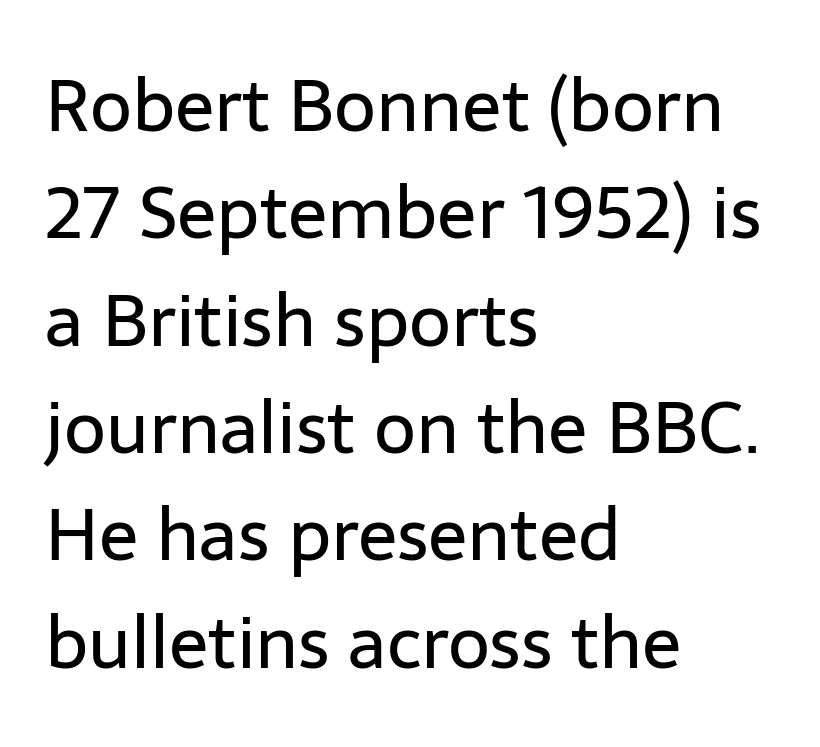
Nope, no serifs anywhere on these letters. The letters advance in unequal steps, a hallmark of proportional type. Letters have the restrained weight of plain body copy at most. The baseline area is clear.
